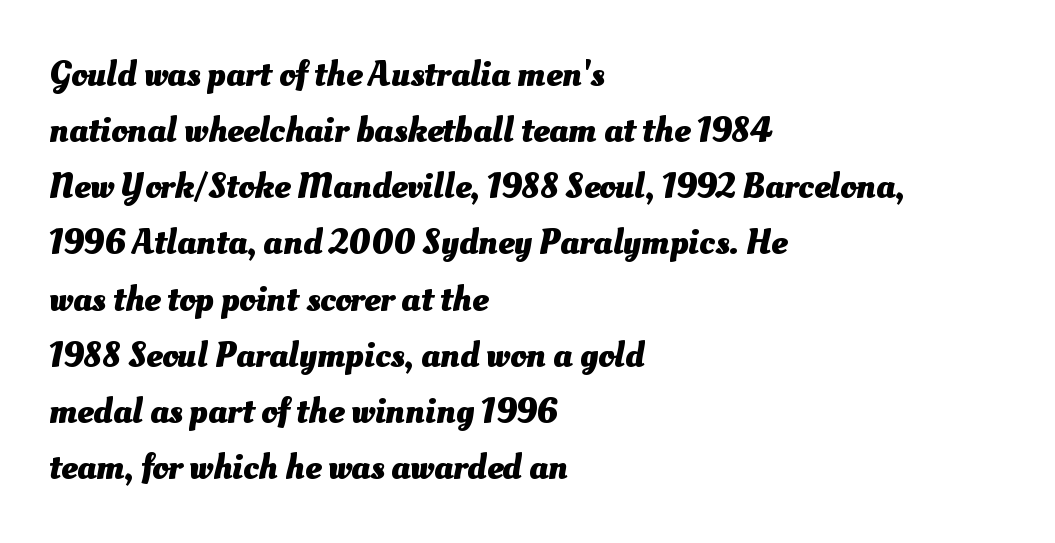
Q: Is the text bold? A: Yes.
Q: Is the text underlined? A: No.
Q: How is the paragraph aligned? A: Left-aligned.
Q: Is the spacing between letters normal or unusually wide? A: Normal.
Q: Is the spacing between lines tight, normal or loose? A: Normal.
Q: Width (condensed, normal, or wide)? A: Normal.
Q: Stroke contrast? A: Medium.
Q: x-height? A: Small.
Q: Monospaced? A: No.
